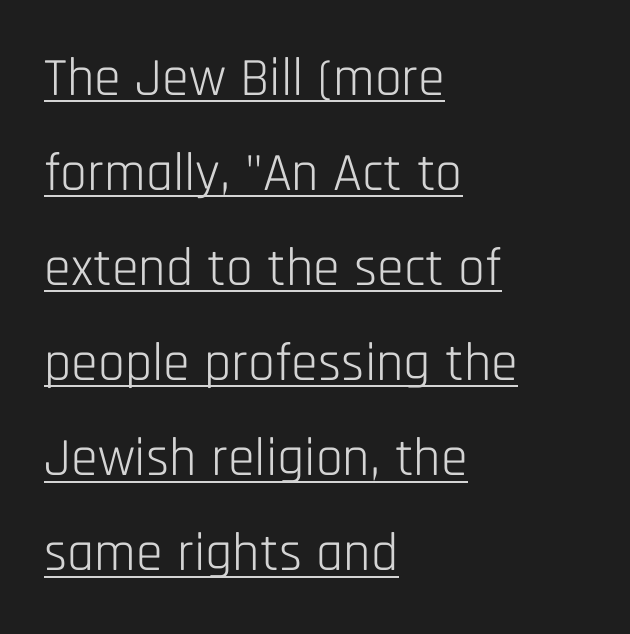
Is this a fixed-width face? No — the glyphs have proportional, varying widths. This is sans-serif lettering, the kind often seen on screens and signage. In CSS terms this would be text-align: left. Summary of weight: not heavy and not bold. Italic: no, the glyphs are upright roman. Has an underline been added? It has.
